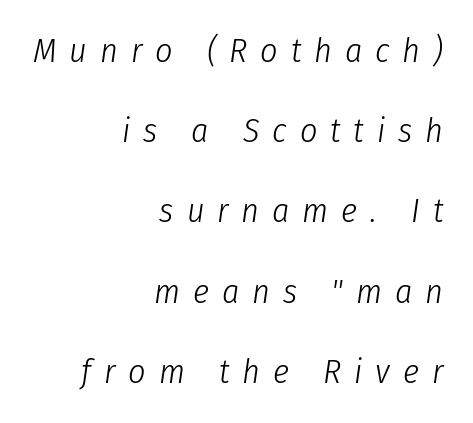
Think of a printed novel: that variable character pitch is what you see here. Only glyphs here, with clear space below each row. Is the letter spacing exaggerated? Yes — the characters are pushed far apart. The passage shown leans; its letterforms are oblique.
